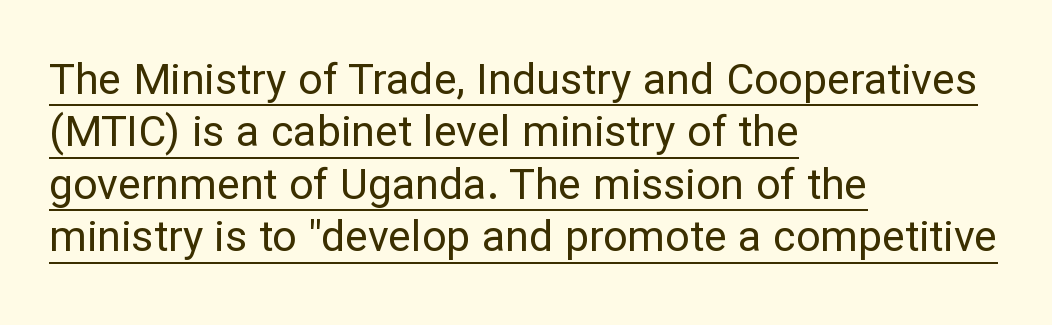
{"serif": "no", "italic": "no", "bold": "no", "weight": "regular", "width": "normal", "stroke_contrast": "low", "x_height": "medium", "monospaced": "no", "underline": "yes", "align": "left", "line_spacing_ratio": 1.22, "letter_spacing": "normal", "letter_spacing_em": 0.0, "glyph_px": 43}
